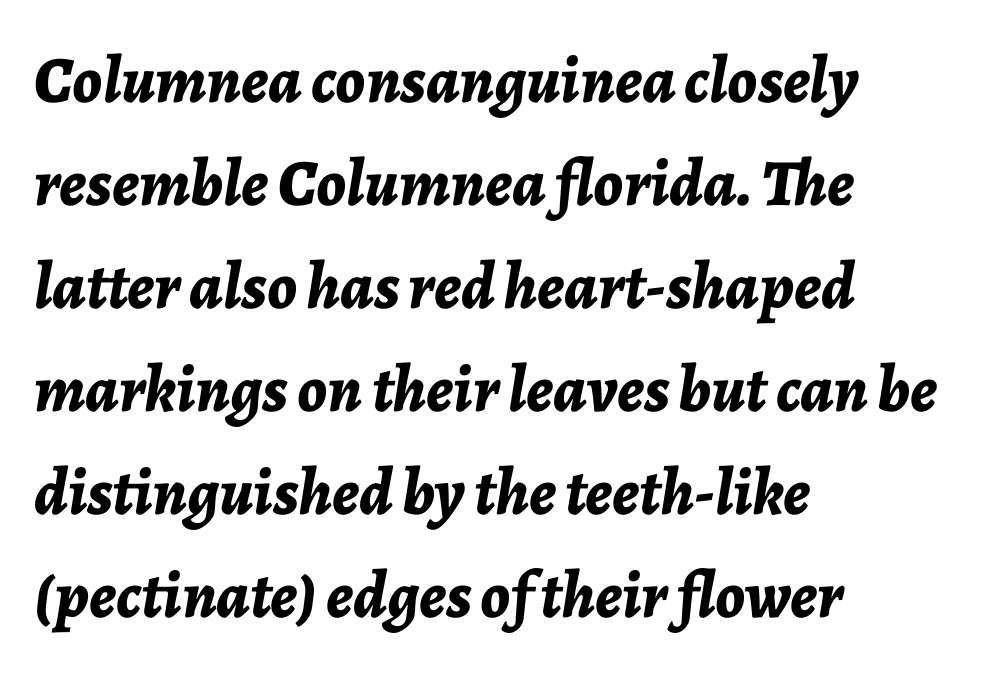
Q: Is the text bold? A: Yes.
Q: Is the text italic (slanted)? A: Yes, it leans right by about 7 degrees.
Q: Is the text underlined? A: No.
Q: How is the paragraph aligned? A: Left-aligned.
Q: Is the spacing between letters normal or unusually wide? A: Normal.
Q: Is the spacing between lines tight, normal or loose? A: Normal.
Q: Width (condensed, normal, or wide)? A: Normal.
Q: Stroke contrast? A: Low.
Q: x-height? A: Medium.
Q: Monospaced? A: No.
